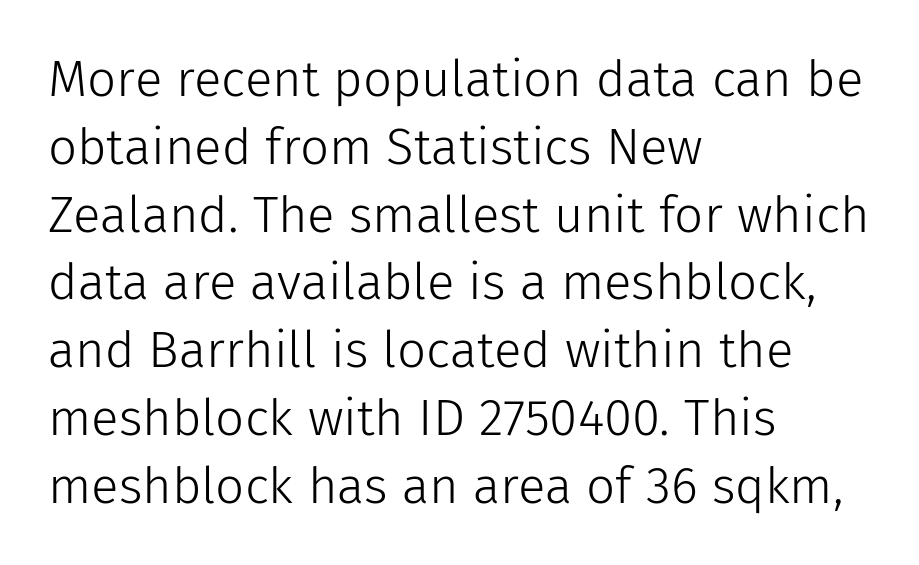
The lines in this sample share a left origin and differ only in where they stop. Tall strokes in this sample are plumb rather than angled. Letters rest on an invisible, unmarked baseline. Note the varied advance widths — an 'i' is clearly narrower than an 'm'.
